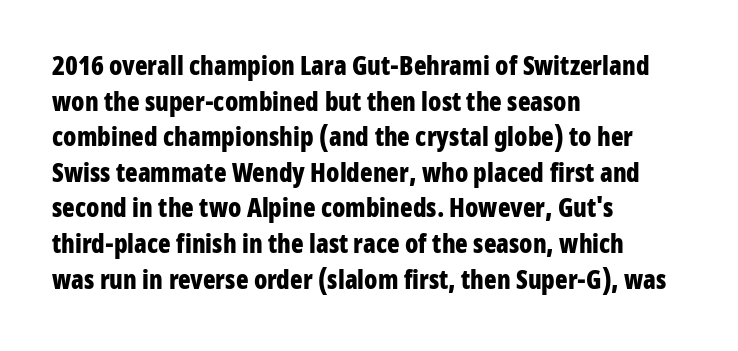
Q: Is the text bold? A: Yes.
Q: Is the text italic (slanted)? A: No, it is upright.
Q: Is the text underlined? A: No.
Q: How is the paragraph aligned? A: Left-aligned.
Q: Is the spacing between letters normal or unusually wide? A: Normal.
Q: Is the spacing between lines tight, normal or loose? A: Normal.
